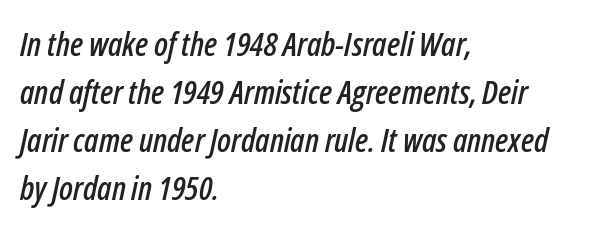
Q: Is the text italic (slanted)? A: Yes, it leans right by about 12 degrees.
Q: Is the text underlined? A: No.
Q: How is the paragraph aligned? A: Left-aligned.
Q: Is the spacing between letters normal or unusually wide? A: Normal.
Q: Is the spacing between lines tight, normal or loose? A: Normal.
Q: Width (condensed, normal, or wide)? A: Condensed.
Q: Stroke contrast? A: Low.
Q: x-height? A: Medium.
Q: Monospaced? A: No.
